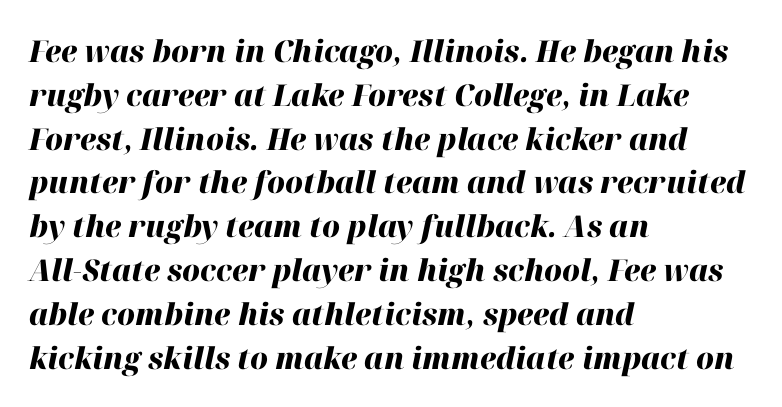
Character widths vary here, with narrow letters taking less room than wide ones. The area under the type is left untouched. Evenly set lines give the paragraph a standard silhouette. Students, this is bold: see how much ink each stroke carries. Look at the tracking — it's just the regular setting, nothing added. In terms of posture, this sample is oblique.
